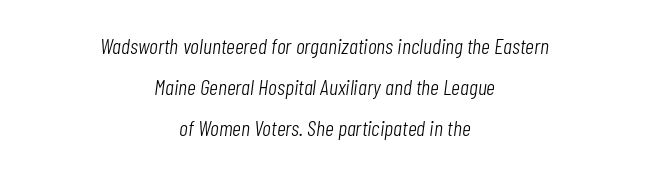
The space beneath each line is pristine and unruled. If you folded the block vertically in half, each line would mirror itself in length. This reads as an unemphasized weight, regular at the heaviest. How are the letters spaced? Ordinarily, with no added tracking.
